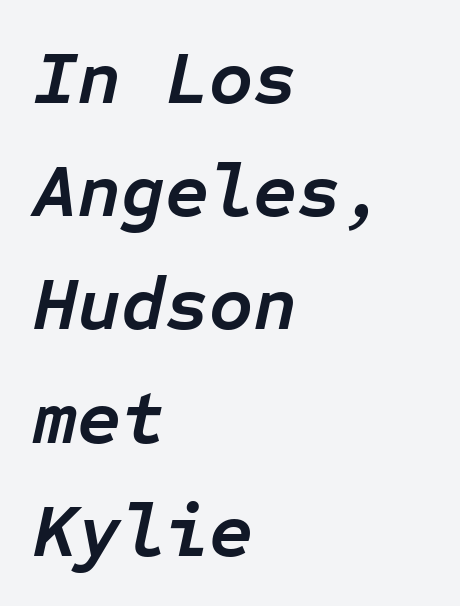
Spacing between characters is what you'd get straight out of the box. These words are printed bold, with thick strokes throughout. Caption: multi-line text, flush left, ragged right. Check the space under the baseline: it is left empty. The passage shown leans; its letterforms are oblique.
